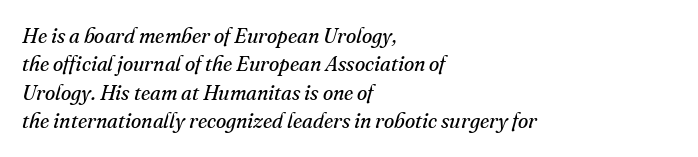
Each line starts at the same left margin while the right side varies. The passage shown stacks its lines at a standard gap. Italic? Definitely — the glyphs are oblique. Unmarked baselines from the first word to the last.
